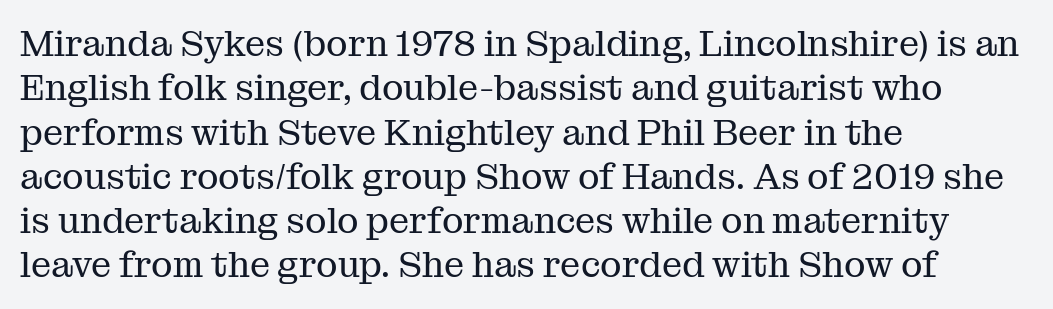
Q: Is the text bold? A: No.
Q: Is the text italic (slanted)? A: No, it is upright.
Q: Is the typeface a serif or a sans-serif typeface? A: Serif.
Q: Is the text underlined? A: No.
Q: How is the paragraph aligned? A: Left-aligned.
Q: Is the spacing between letters normal or unusually wide? A: Normal.
Q: Width (condensed, normal, or wide)? A: Normal.
Q: Stroke contrast? A: Medium.
Q: x-height? A: Medium.
Q: Monospaced? A: No.
